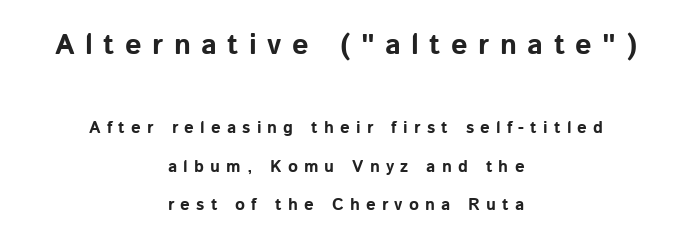
{"serif": "no", "italic": "no", "bold": "yes", "weight": "bold", "width": "normal", "stroke_contrast": "low", "x_height": "medium", "monospaced": "no", "underline": "no", "align": "center", "line_spacing": "loose", "line_spacing_ratio": 2.25, "letter_spacing": "wide", "letter_spacing_em": 0.36, "larger_block": "first", "size_ratio": 1.71, "glyph_px": 29}
